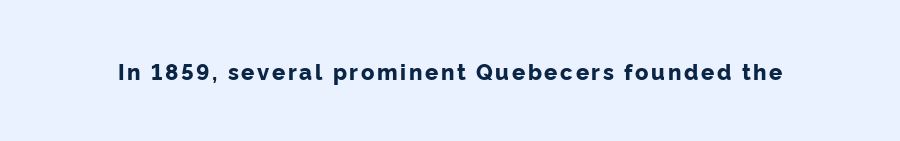
{"italic": "no", "bold": "yes", "underline": "no", "glyph_px": 22}
